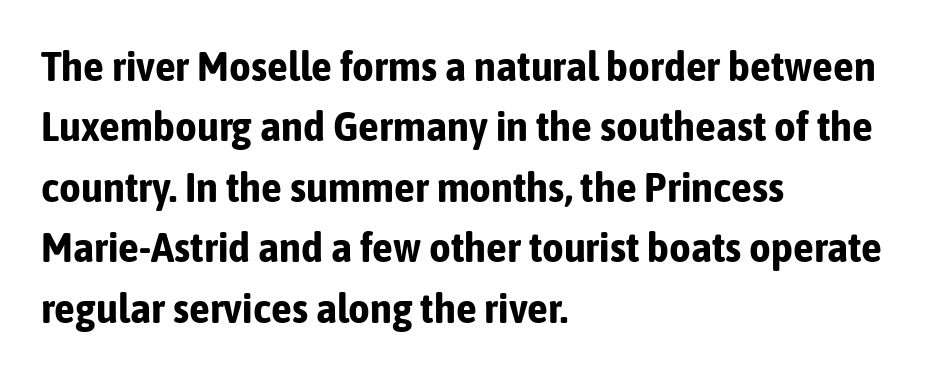
The image shows 42 px bold, condensed sans-serif type, upright; set left-aligned, normal line spacing (1.44x), normal letter spacing, not underlined; low stroke contrast and a medium x-height.
